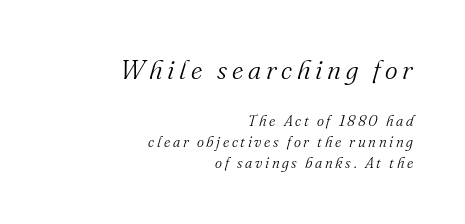
The image shows 27 px text type, italic (leaning right); set right-aligned, normal line spacing (1.39x), not underlined; the first (top) block is 1.8x larger.
